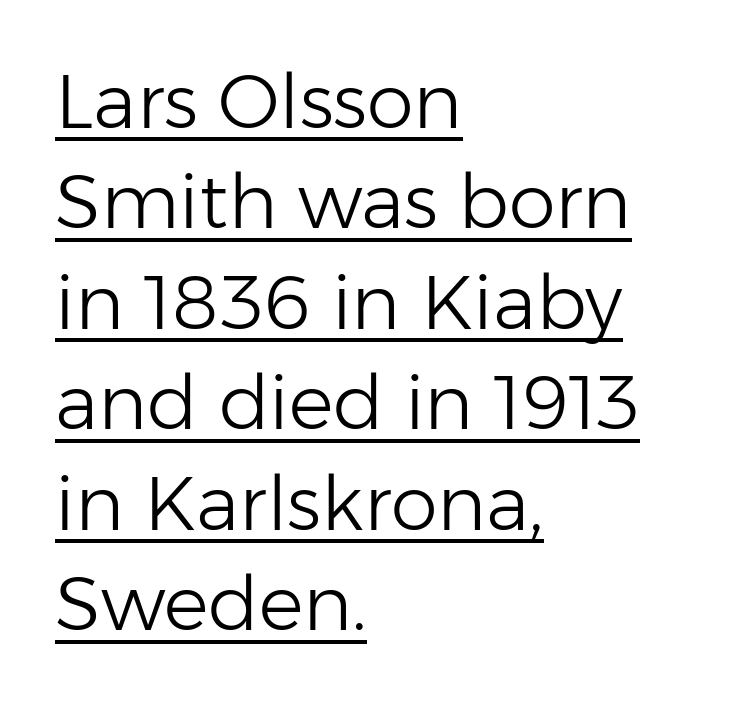
The image shows 75 px light sans-serif type, upright; set left-aligned, normal line spacing (1.34x), normal letter spacing, underlined; low stroke contrast and a medium x-height.
